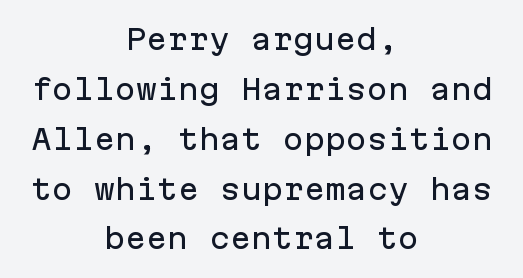
{"serif": "no", "italic": "no", "width": "normal", "stroke_contrast": "low", "x_height": "medium", "monospaced": "yes", "underline": "no", "align": "center", "line_spacing_ratio": 1.78, "letter_spacing": "normal", "letter_spacing_em": 0.0, "glyph_px": 28}
